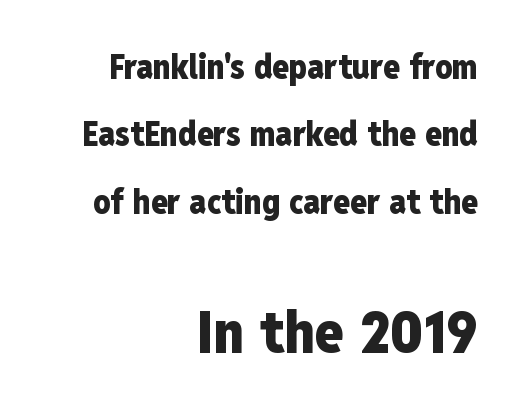
{"serif": "no", "italic": "no", "bold": "yes", "weight": "heavy", "width": "condensed", "stroke_contrast": "low", "x_height": "medium", "monospaced": "no", "underline": "no", "align": "right", "line_spacing": "loose", "line_spacing_ratio": 1.98, "letter_spacing": "normal", "letter_spacing_em": 0.0, "larger_block": "second", "size_ratio": 1.74, "glyph_px": 59}
